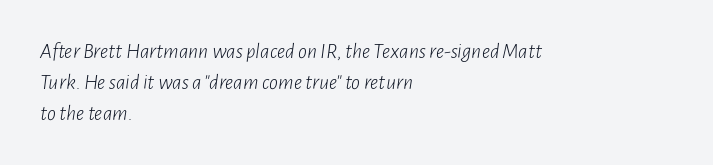
{"italic": "yes", "lean": "right", "slant_degrees": 7, "bold": "no", "underline": "no", "align": "left", "line_spacing": "normal", "line_spacing_ratio": 1.4, "letter_spacing": "normal", "letter_spacing_em": 0.0, "glyph_px": 22}
